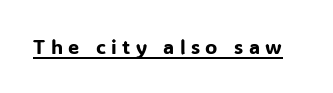
{"italic": "no", "underline": "yes", "letter_spacing": "wide", "letter_spacing_em": 0.27, "glyph_px": 20}
